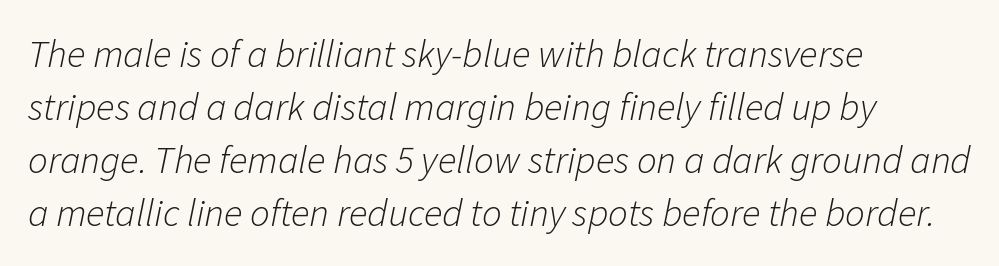
The image shows 39 px light type, italic (leaning right); set left-aligned, normal line spacing (1.36x), normal letter spacing, not underlined; low stroke contrast and a medium x-height.
